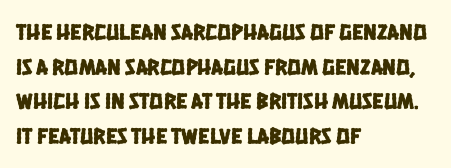
The image shows 23 px text type; set left-aligned, normal line spacing (1.51x), normal letter spacing, not underlined.
